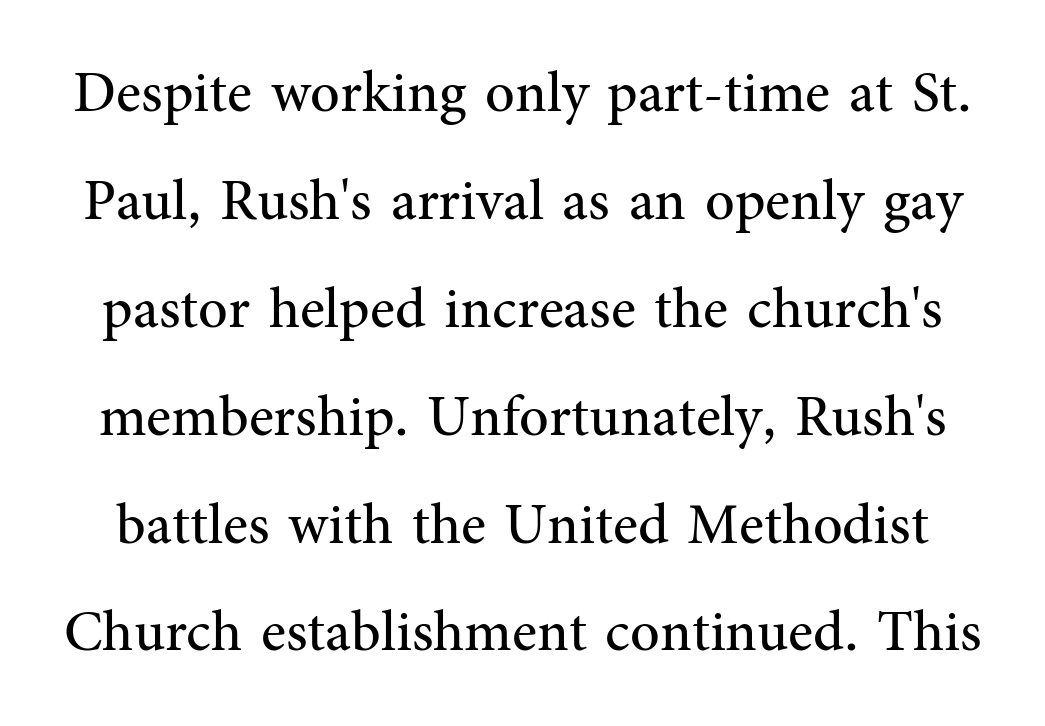
Q: Is the text bold? A: No.
Q: Is the text italic (slanted)? A: No, it is upright.
Q: Is the typeface a serif or a sans-serif typeface? A: Serif.
Q: Is the text underlined? A: No.
Q: Is the spacing between letters normal or unusually wide? A: Normal.
Q: Width (condensed, normal, or wide)? A: Normal.
Q: Stroke contrast? A: Medium.
Q: x-height? A: Medium.
Q: Monospaced? A: No.
